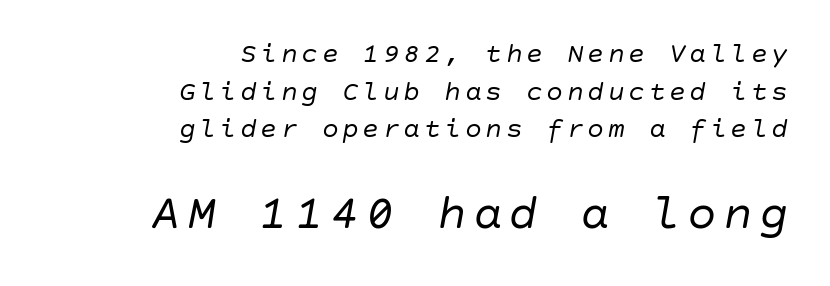
{"italic": "yes", "lean": "right", "slant_degrees": 10, "bold": "no", "weight": "regular", "width": "normal", "stroke_contrast": "low", "x_height": "large", "underline": "no", "align": "right", "line_spacing": "normal", "line_spacing_ratio": 1.34, "larger_block": "second", "size_ratio": 1.75, "glyph_px": 49}
